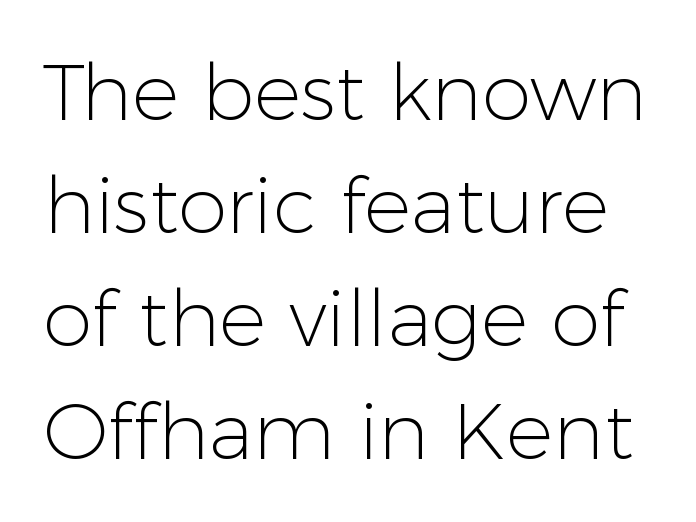
The image shows 79 px light sans-serif type, upright; set normal line spacing (1.43x), normal letter spacing, not underlined; low stroke contrast and a medium x-height.
